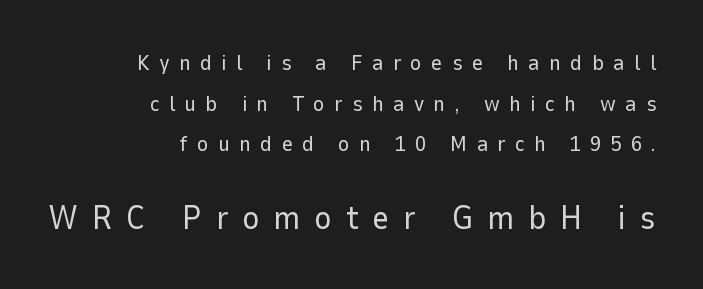
{"serif": "no", "italic": "no", "bold": "no", "weight": "regular", "width": "normal", "stroke_contrast": "low", "x_height": "medium", "monospaced": "no", "underline": "no", "align": "right", "line_spacing_ratio": 1.85, "letter_spacing": "wide", "letter_spacing_em": 0.42, "larger_block": "second", "size_ratio": 1.5, "glyph_px": 33}
